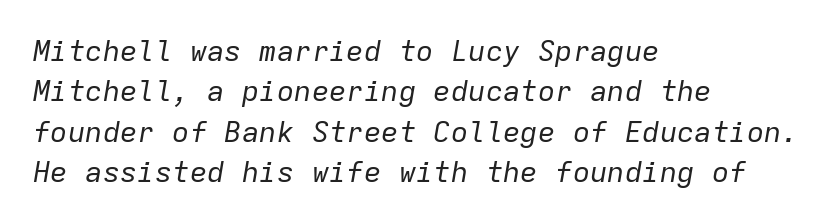
The passage shown is not underscored anywhere. In terms of leading, this rendering sits right in the middle. Note the uniform advance width — an 'i' takes as much space as an 'm'. Tracking here is standard; glyphs follow each other at the usual distance. In terms of posture, this sample is oblique. All the whitespace from short lines collects on the right.
